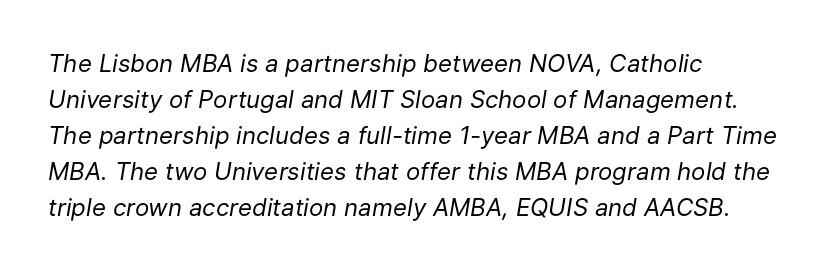
The image shows 24 px text type, italic (leaning right); set left-aligned, normal line spacing (1.5x), normal letter spacing, not underlined.
